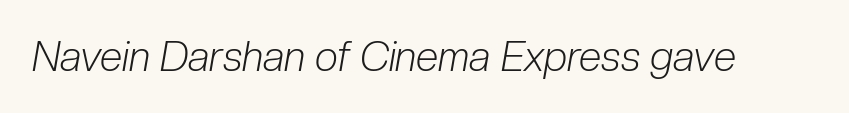
The image shows 41 px light, condensed type, italic (leaning right); set normal letter spacing, not underlined; low stroke contrast and a medium x-height.
